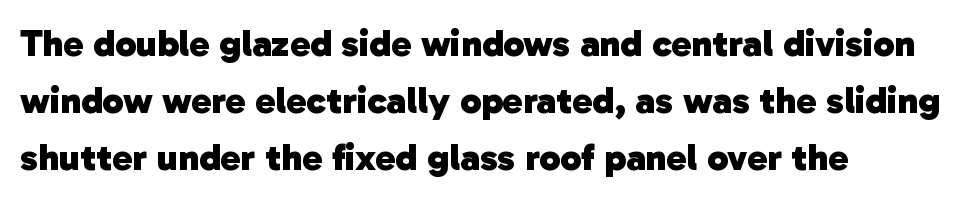
Q: Is the text bold? A: Yes.
Q: Is the typeface a serif or a sans-serif typeface? A: Sans-serif.
Q: Is the text underlined? A: No.
Q: How is the paragraph aligned? A: Left-aligned.
Q: Is the spacing between letters normal or unusually wide? A: Normal.
Q: Is the spacing between lines tight, normal or loose? A: Normal.
Q: Width (condensed, normal, or wide)? A: Normal.
Q: Stroke contrast? A: Low.
Q: x-height? A: Medium.
Q: Monospaced? A: No.
